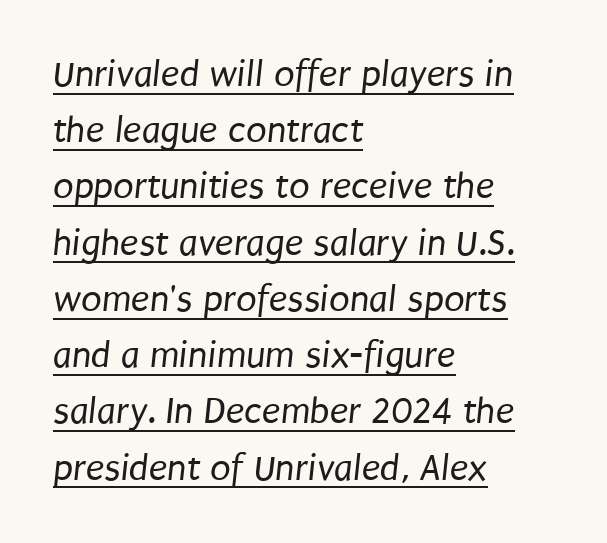
Does extra space separate the letters? No, they use regular spacing. These lines are rendered in a variable-pitch font. The text was rendered using a sans face with plain stroke endings. Successive baselines arrive at the customary interval. Honestly, the underline is the first thing you notice here.
